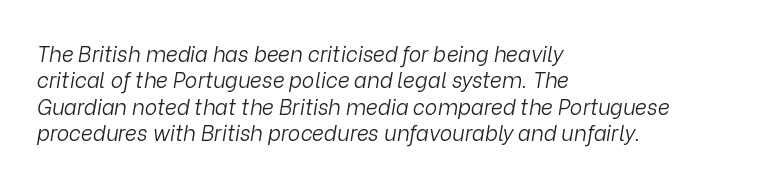
{"italic": "yes", "lean": "right", "slant_degrees": 9, "bold": "no", "underline": "no", "align": "left", "line_spacing": "normal", "line_spacing_ratio": 1.26, "letter_spacing": "normal", "letter_spacing_em": 0.0, "glyph_px": 21}
